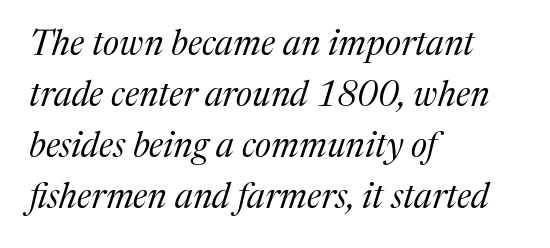
Horizontally, the lines are justified to the leading edge only. Looks like regular typesetting: each glyph gets only the width it needs. If you drew a line through each stem, it would be angled. The face used here is rendered with its standard letterfit. What's the leading like? Ordinary, nothing unusual.
